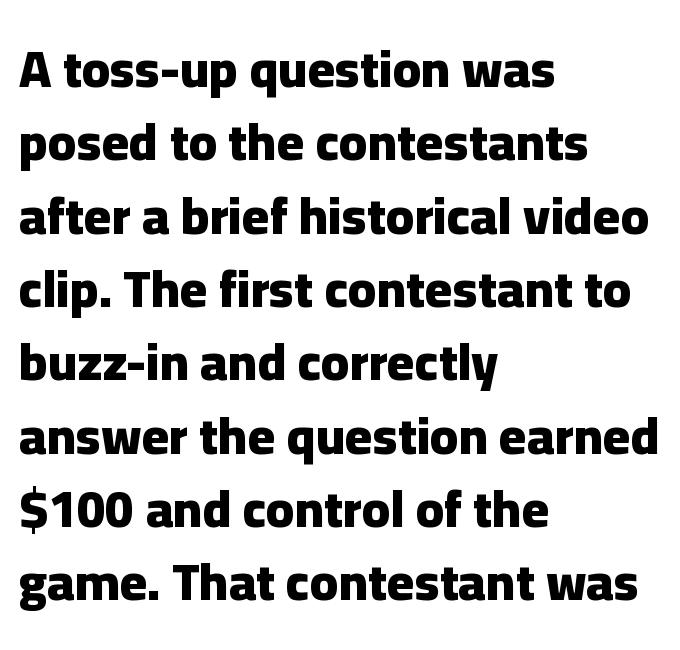
The image shows 52 px heavy sans-serif type, upright; set left-aligned, normal line spacing (1.41x), normal letter spacing, not underlined; low stroke contrast and a medium x-height.
